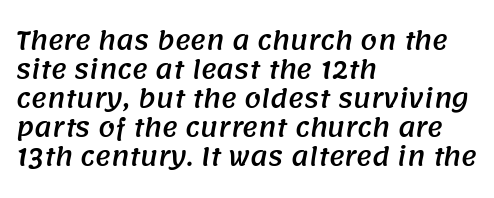
The image shows 24 px text type; set left-aligned, line spacing 1.21x, normal letter spacing, not underlined.
